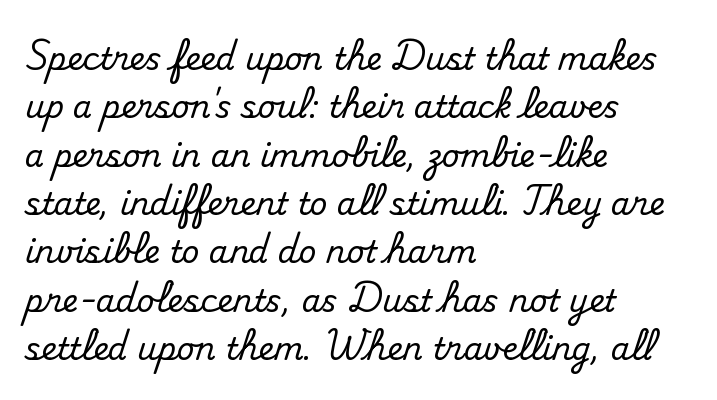
{"serif": "yes", "width": "normal", "stroke_contrast": "medium", "x_height": "small", "monospaced": "no", "underline": "no", "align": "left", "line_spacing": "normal", "line_spacing_ratio": 1.56, "letter_spacing": "normal", "letter_spacing_em": 0.0, "glyph_px": 31}
